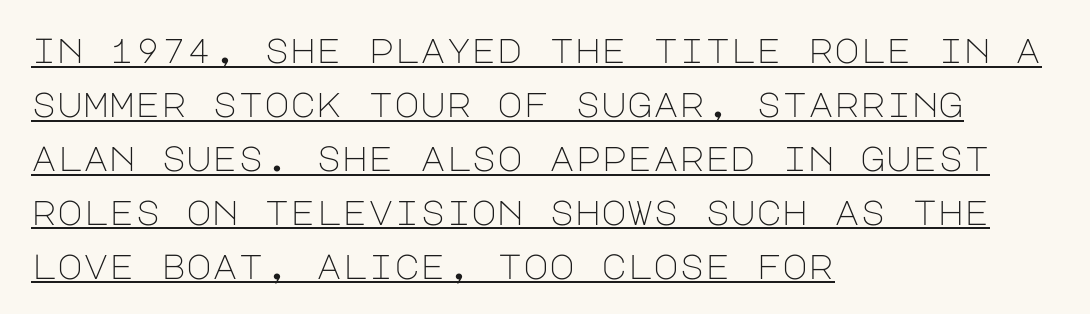
{"serif": "no", "italic": "no", "bold": "no", "weight": "light", "width": "normal", "stroke_contrast": "low", "x_height": "large", "underline": "yes", "align": "left", "line_spacing": "normal", "line_spacing_ratio": 1.54, "letter_spacing": "normal", "letter_spacing_em": 0.0, "glyph_px": 35}
